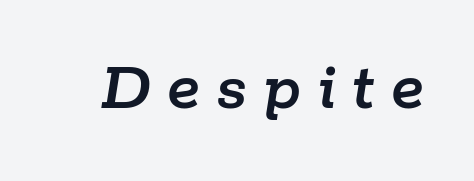
The image shows 70 px text type, italic (leaning right); set unusually wide letter spacing (+0.24 em), not underlined; low stroke contrast and a medium x-height.
